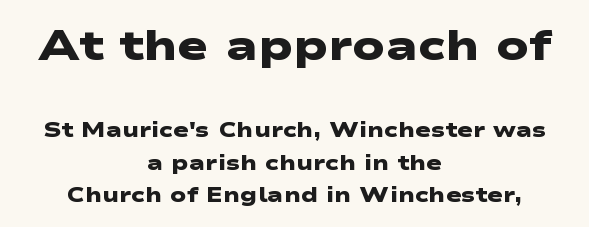
{"serif": "no", "bold": "yes", "weight": "heavy", "width": "wide", "stroke_contrast": "low", "x_height": "medium", "monospaced": "no", "underline": "no", "align": "center", "line_spacing": "normal", "line_spacing_ratio": 1.54, "letter_spacing": "normal", "letter_spacing_em": 0.0, "larger_block": "first", "size_ratio": 2.0, "glyph_px": 42}
